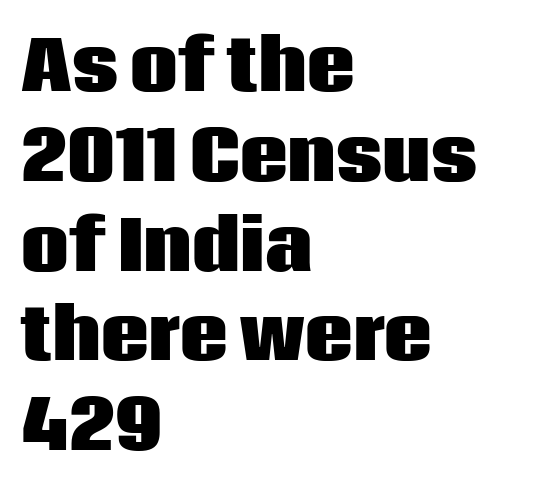
The words here are not underlined. Left-aligned paragraph, ragged on the right. Ascenders rise straight up at ninety degrees. Here the designer chose a conventional face with non-uniform glyph widths. A dark, heavy texture on the line: the type is bold. The rendering keeps characters at their native spacing.
